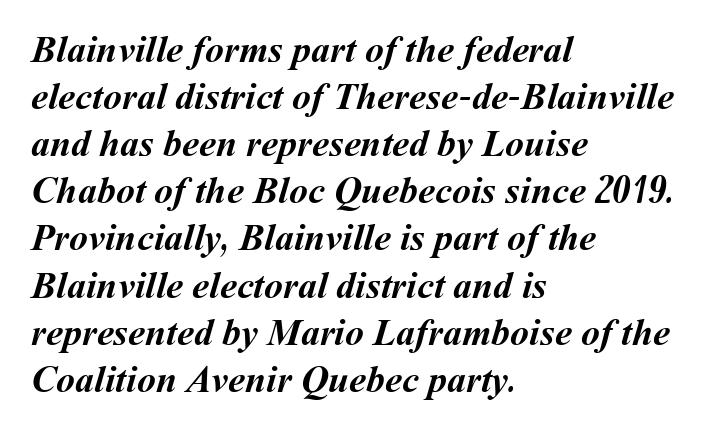
{"bold": "yes", "weight": "semibold", "width": "normal", "stroke_contrast": "medium", "x_height": "medium", "monospaced": "no", "underline": "no", "align": "left", "line_spacing_ratio": 1.24, "letter_spacing": "normal", "letter_spacing_em": 0.0, "glyph_px": 38}
